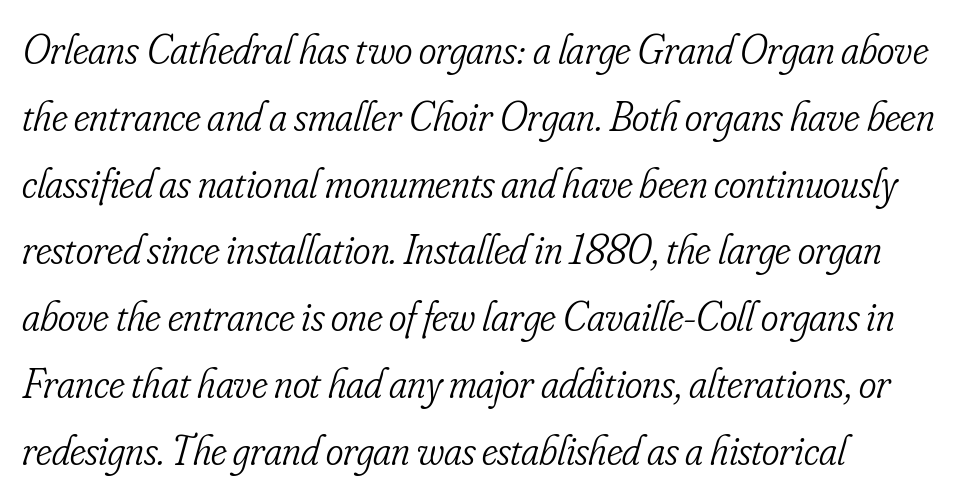
Q: Is the text bold? A: No.
Q: Is the text italic (slanted)? A: Yes, it leans right by about 16 degrees.
Q: Is the typeface a serif or a sans-serif typeface? A: Serif.
Q: Is the text underlined? A: No.
Q: How is the paragraph aligned? A: Left-aligned.
Q: Is the spacing between letters normal or unusually wide? A: Normal.
Q: Is the spacing between lines tight, normal or loose? A: Normal.
Q: Width (condensed, normal, or wide)? A: Condensed.
Q: Stroke contrast? A: Low.
Q: x-height? A: Small.
Q: Monospaced? A: No.
